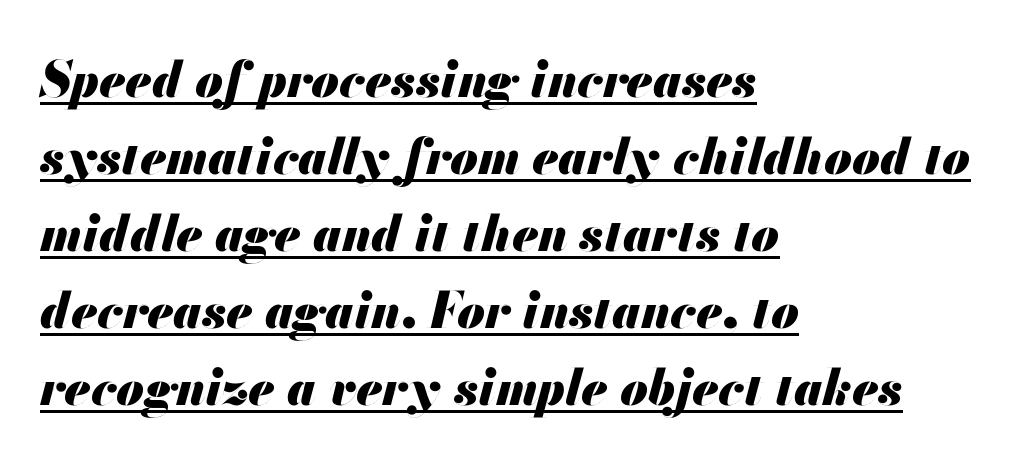
The image shows 50 px heavy type, italic (leaning right); set left-aligned, normal line spacing (1.54x), normal letter spacing, underlined; medium stroke contrast and a small x-height.
